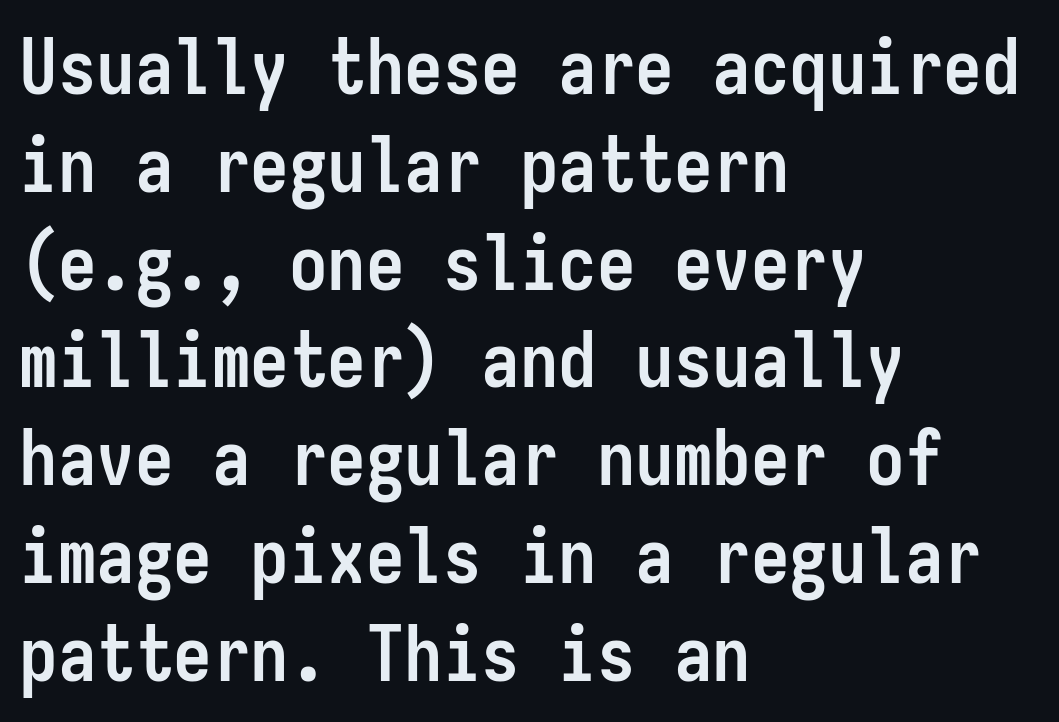
The characters display no serif detailing; their extremities are plain. Spacing verdict: monospaced, one width for all characters. The letters stand straight up with perfectly vertical stems. Short note: letters normally spaced. This is heavy type, rendered in bold. Regular leading.
